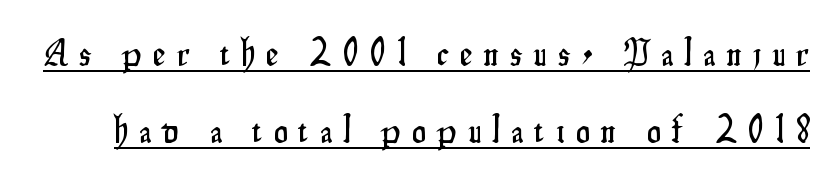
The image shows 39 px condensed sans-serif type, upright; set loose line spacing (1.98x), unusually wide letter spacing (+0.29 em), underlined; low stroke contrast and a small x-height.
